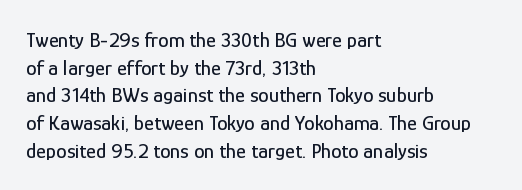
The image shows 21 px text type, upright; set left-aligned, normal line spacing (1.32x), normal letter spacing, not underlined.
